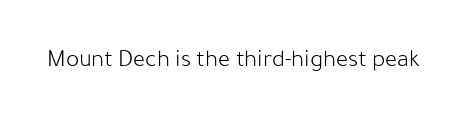
The rendering keeps characters at their native spacing. The font sits on the lighter half of the weight spectrum, regular included. Quick note: underline off. Is there any slant? The stems are plumb.
